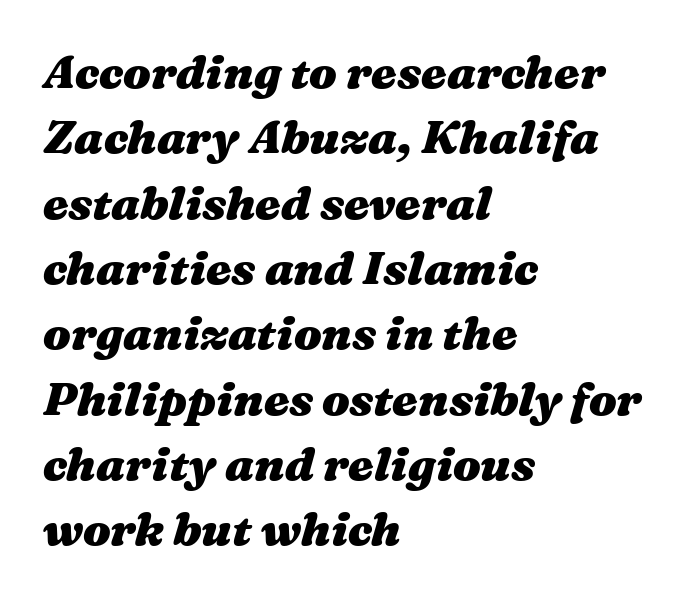
{"italic": "yes", "lean": "right", "slant_degrees": 16, "bold": "yes", "weight": "heavy", "width": "wide", "stroke_contrast": "medium", "x_height": "medium", "monospaced": "no", "underline": "no", "align": "left", "line_spacing": "normal", "line_spacing_ratio": 1.42, "letter_spacing": "normal", "letter_spacing_em": 0.0, "glyph_px": 46}
